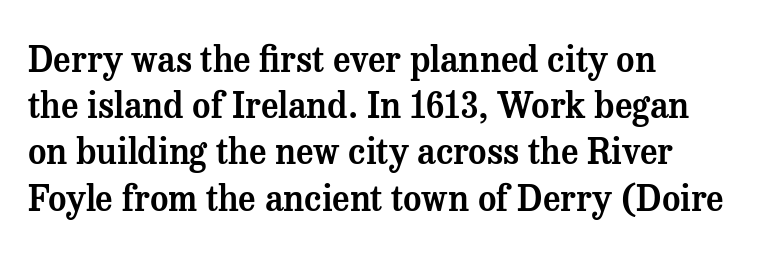
The image shows 35 px serif type, upright; set left-aligned, normal line spacing (1.32x), normal letter spacing, not underlined; medium stroke contrast and a medium x-height.
